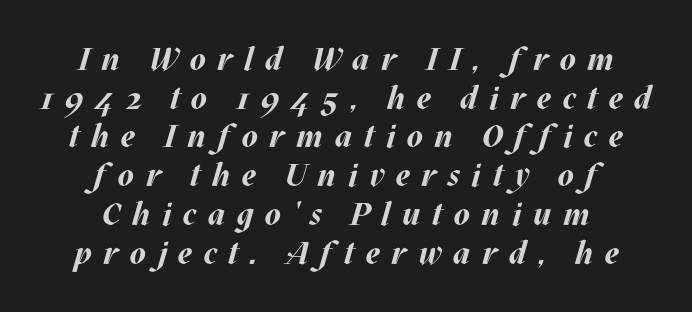
Typeset on center — no edge is straight. A typesetter would call this proportional, since set widths differ per character. Is the type slanted? Yes — the strokes lean at a clear angle. Strong, thick strokes mark this as bold type. Honestly, there is no underline to notice here at all. Display-style spreading of the glyphs; the letterfit is very open.
